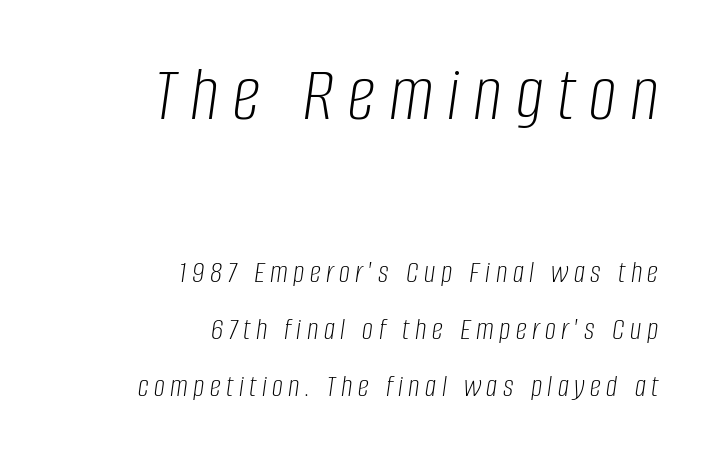
A typesetter would call this proportional, since set widths differ per character. The more generous point size was reserved for the upper chunk. Leftover space on each line is placed entirely before the opening word. Compared with a typical body face, this is equally light or lighter still.
